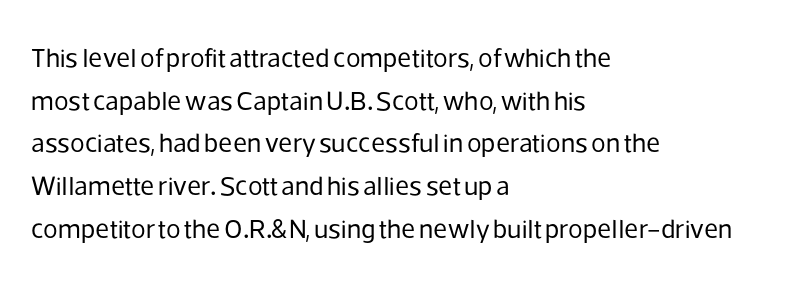
The ragged edge is on the right, which tells us the setting is flush left. Vertical strokes here are truly vertical. Heaviness? Minimal to ordinary, like unemphasized prose. Lines of text with bare space underneath.
